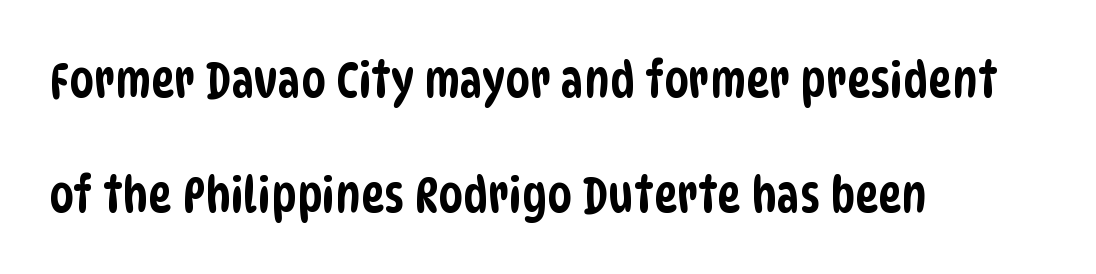
The image shows 50 px condensed sans-serif type; set left-aligned, loose line spacing (2.3x), normal letter spacing, not underlined; low stroke contrast and a large x-height.
